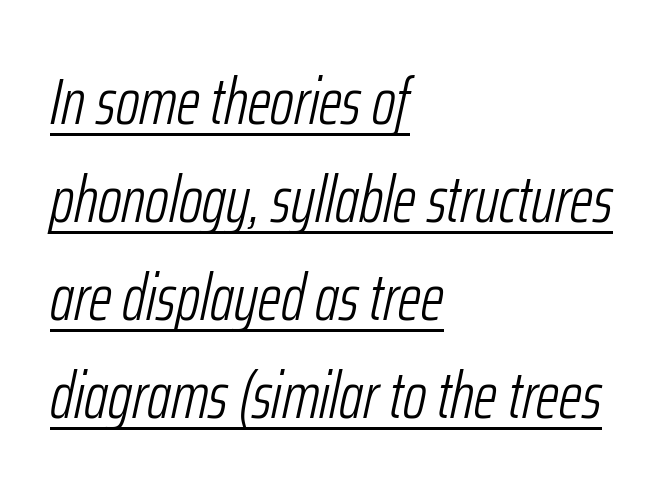
Q: Is the text bold? A: No.
Q: Is the text italic (slanted)? A: Yes, it leans right by about 12 degrees.
Q: Is the text underlined? A: Yes.
Q: How is the paragraph aligned? A: Left-aligned.
Q: Is the spacing between letters normal or unusually wide? A: Normal.
Q: Is the spacing between lines tight, normal or loose? A: Normal.
Q: Width (condensed, normal, or wide)? A: Condensed.
Q: Stroke contrast? A: Low.
Q: x-height? A: Medium.
Q: Monospaced? A: No.
